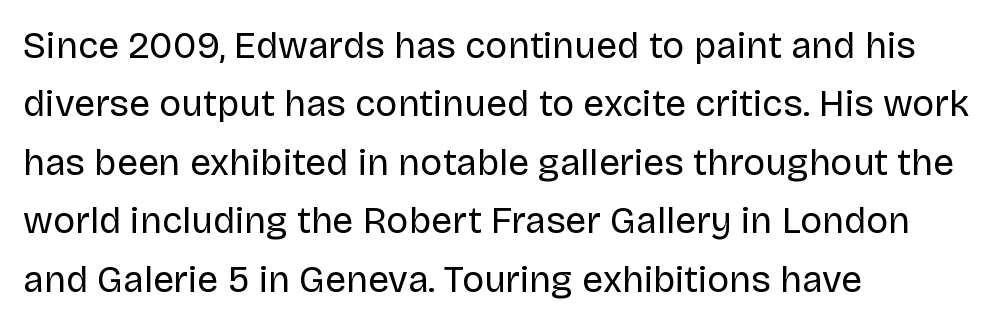
The lettering holds an erect, upright posture throughout. The letters sit at their default tracking, neither squeezed nor spread. These lines sit exactly where default settings would place them. Stems here are at most as thick as an everyday book face. Check the space under the baseline: it is left empty.
